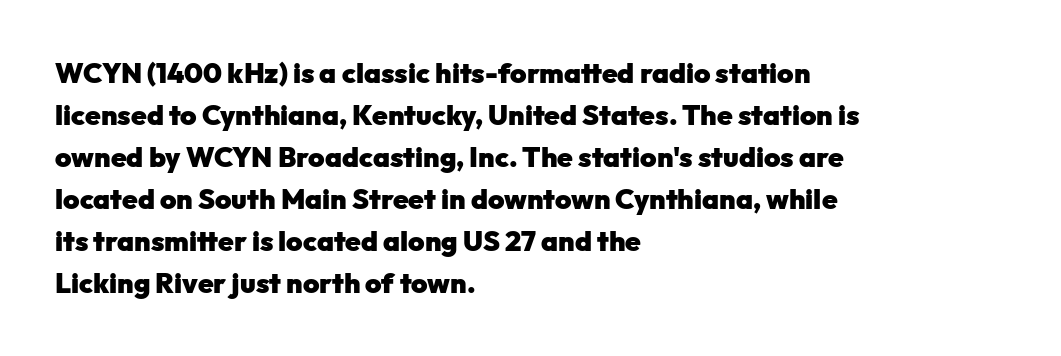
Normally led — the rows are evenly, conventionally spaced. A roman cut, with each character standing at attention. Each word holds together tightly as a unit, with standard inter-letter gaps. Unlike a traditional serif, this face leaves its strokes unadorned.
